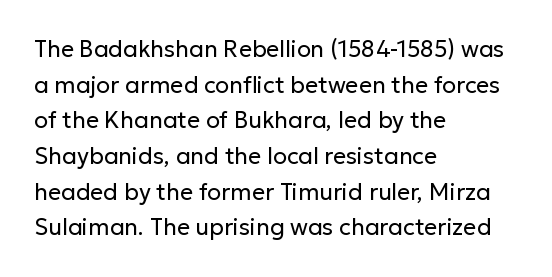
The image shows 23 px text type, upright; set left-aligned, normal line spacing (1.55x), normal letter spacing, not underlined.
